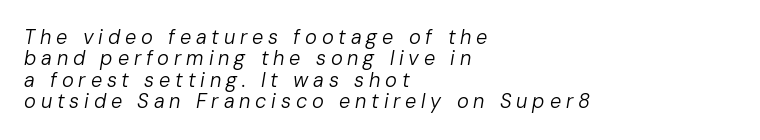
The image shows 20 px text type, italic (leaning right); set left-aligned, tight line spacing (1.07x), unusually wide letter spacing (+0.24 em), not underlined.
